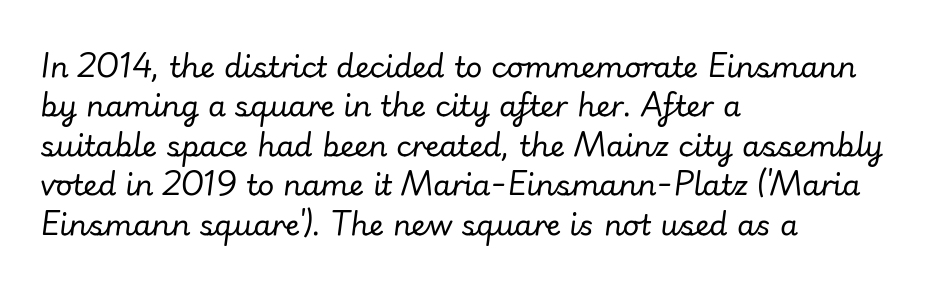
The image shows 29 px regular-weight type, italic (leaning right); set left-aligned, normal line spacing (1.36x), normal letter spacing, not underlined; low stroke contrast and a small x-height.
